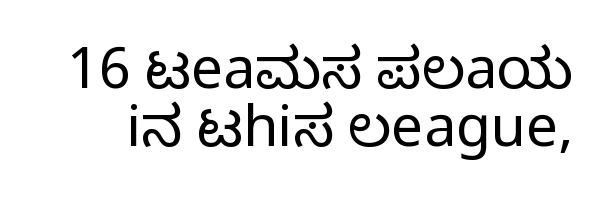
Quick note: underline off. Interline gaps are noticeably narrow in this sample. In terms of letterform style, serifs are entirely absent. Does extra space separate the letters? No, they use regular spacing. Varying glyph widths throughout — classic text-font behaviour. No heavy texture on the line: the type isn't bold.
